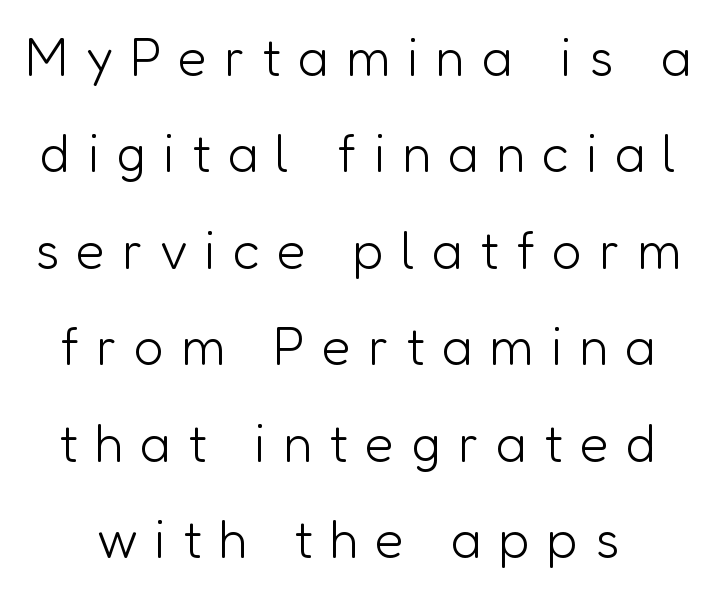
{"serif": "no", "italic": "no", "bold": "no", "weight": "light", "width": "normal", "stroke_contrast": "low", "x_height": "medium", "monospaced": "no", "underline": "no", "line_spacing_ratio": 1.82, "letter_spacing": "wide", "letter_spacing_em": 0.32, "glyph_px": 53}
